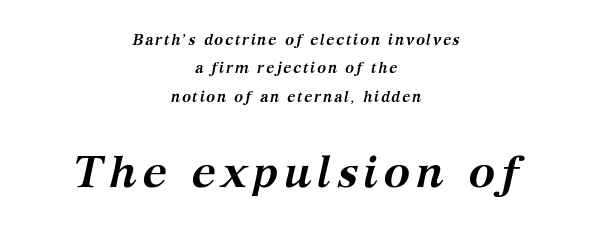
{"serif": "yes", "italic": "yes", "lean": "right", "slant_degrees": 12, "bold": "yes", "weight": "semibold", "width": "normal", "stroke_contrast": "medium", "x_height": "medium", "monospaced": "no", "underline": "no", "align": "center", "line_spacing": "loose", "line_spacing_ratio": 1.9, "larger_block": "second", "size_ratio": 3.0, "glyph_px": 45}
